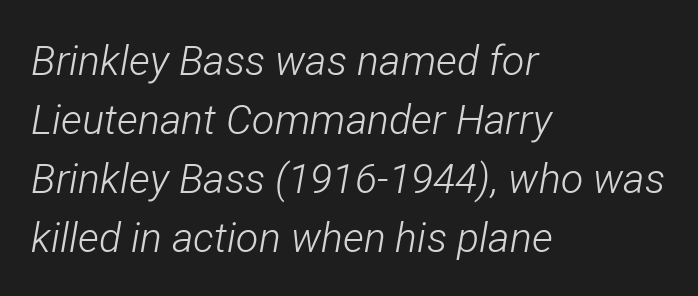
Q: Is the text bold? A: No.
Q: Is the text italic (slanted)? A: Yes, it leans right by about 12 degrees.
Q: Is the text underlined? A: No.
Q: How is the paragraph aligned? A: Left-aligned.
Q: Is the spacing between letters normal or unusually wide? A: Normal.
Q: Is the spacing between lines tight, normal or loose? A: Normal.
Q: Width (condensed, normal, or wide)? A: Condensed.
Q: Stroke contrast? A: Low.
Q: x-height? A: Medium.
Q: Monospaced? A: No.
